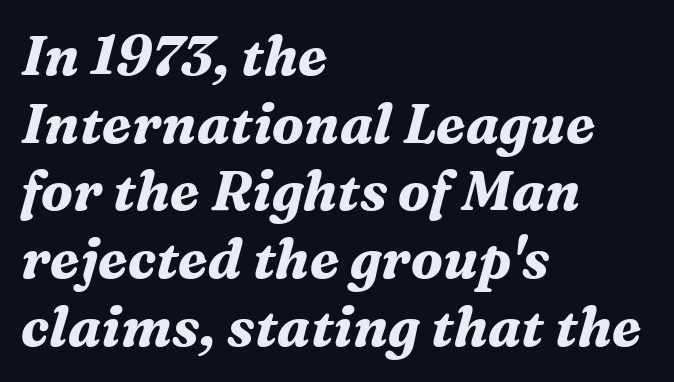
The image shows 55 px bold serif type, italic (leaning right); set left-aligned, line spacing 1.23x, normal letter spacing, not underlined; medium stroke contrast and a medium x-height.
